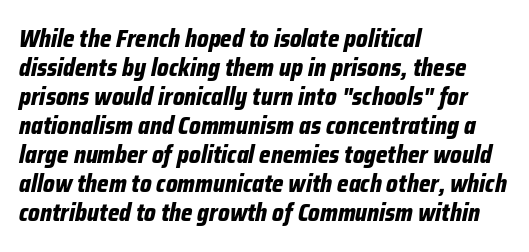
{"italic": "yes", "lean": "right", "slant_degrees": 12, "bold": "yes", "underline": "no", "align": "left", "line_spacing_ratio": 1.21, "letter_spacing": "normal", "letter_spacing_em": 0.0, "glyph_px": 24}
